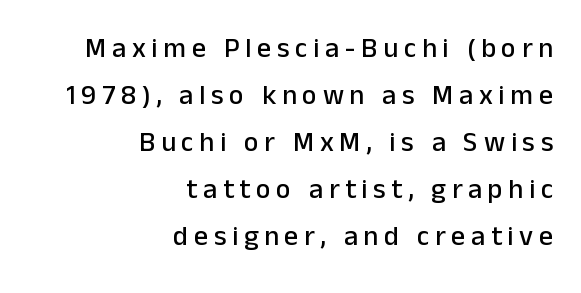
Q: Is the text italic (slanted)? A: No, it is upright.
Q: Is the typeface a serif or a sans-serif typeface? A: Sans-serif.
Q: Is the text underlined? A: No.
Q: How is the paragraph aligned? A: Right-aligned.
Q: Is the spacing between letters normal or unusually wide? A: Unusually wide.
Q: Is the spacing between lines tight, normal or loose? A: Normal.
Q: Width (condensed, normal, or wide)? A: Normal.
Q: Stroke contrast? A: Low.
Q: x-height? A: Medium.
Q: Monospaced? A: No.
